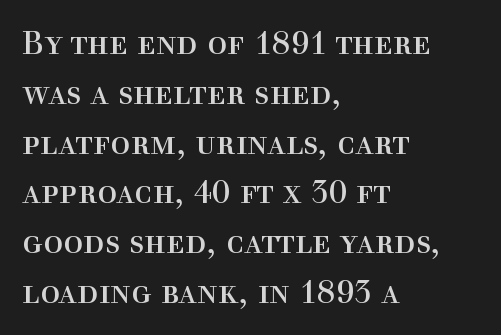
{"serif": "yes", "italic": "no", "bold": "no", "weight": "regular", "width": "normal", "x_height": "medium", "monospaced": "no", "underline": "no", "align": "left", "line_spacing": "normal", "line_spacing_ratio": 1.51, "letter_spacing": "normal", "letter_spacing_em": 0.0, "glyph_px": 33}
